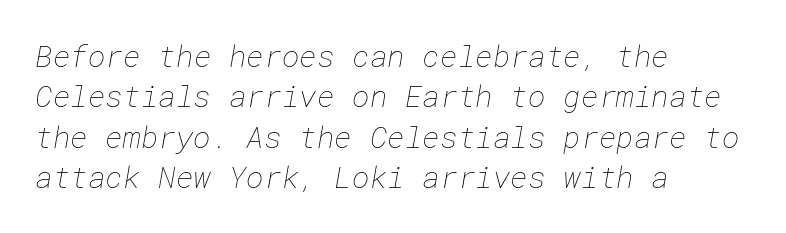
Q: Is the text bold? A: No.
Q: Is the text underlined? A: No.
Q: How is the paragraph aligned? A: Left-aligned.
Q: Is the spacing between letters normal or unusually wide? A: Normal.
Q: Is the spacing between lines tight, normal or loose? A: Normal.
Q: Width (condensed, normal, or wide)? A: Normal.
Q: Stroke contrast? A: Low.
Q: x-height? A: Medium.
